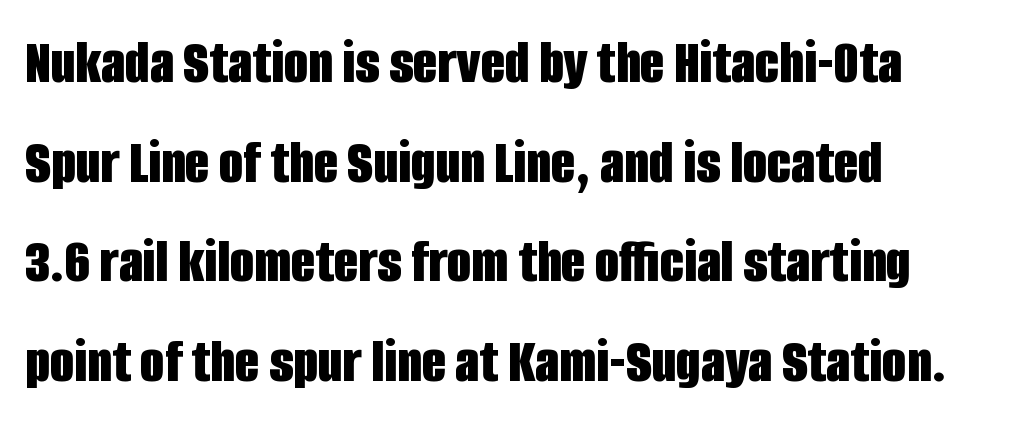
{"serif": "no", "italic": "no", "bold": "yes", "weight": "bold", "width": "condensed", "stroke_contrast": "low", "x_height": "large", "monospaced": "no", "underline": "no", "align": "left", "line_spacing": "normal", "line_spacing_ratio": 1.58, "letter_spacing": "normal", "letter_spacing_em": 0.0, "glyph_px": 63}
